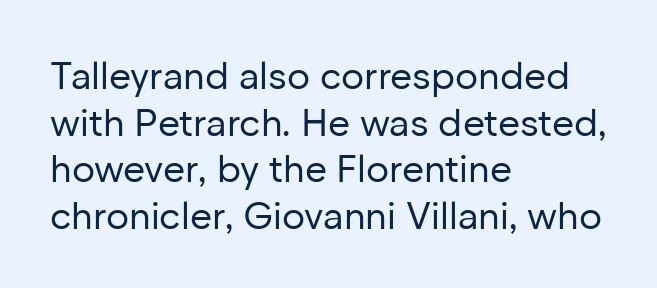
{"serif": "no", "italic": "no", "bold": "no", "weight": "regular", "width": "normal", "stroke_contrast": "low", "x_height": "medium", "monospaced": "no", "underline": "no", "align": "left", "line_spacing_ratio": 1.23, "letter_spacing": "normal", "letter_spacing_em": 0.0, "glyph_px": 38}
